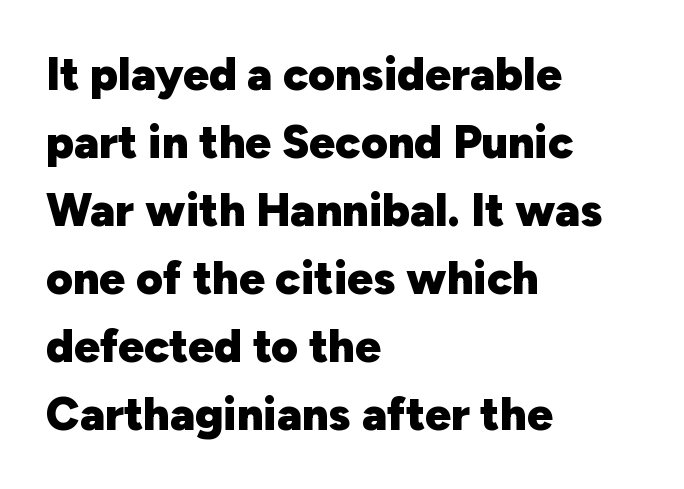
The image shows 46 px heavy sans-serif type, upright; set left-aligned, normal line spacing (1.48x), normal letter spacing, not underlined; low stroke contrast and a medium x-height.
